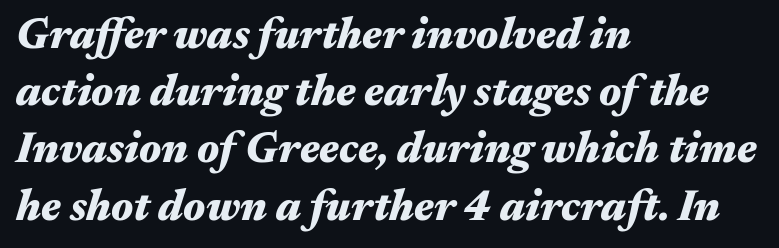
Q: Is the text bold? A: Yes.
Q: Is the text italic (slanted)? A: Yes, it leans right by about 17 degrees.
Q: Is the text underlined? A: No.
Q: How is the paragraph aligned? A: Left-aligned.
Q: Is the spacing between letters normal or unusually wide? A: Normal.
Q: Is the spacing between lines tight, normal or loose? A: Normal.
Q: Width (condensed, normal, or wide)? A: Wide.
Q: Stroke contrast? A: Medium.
Q: x-height? A: Medium.
Q: Monospaced? A: No.
